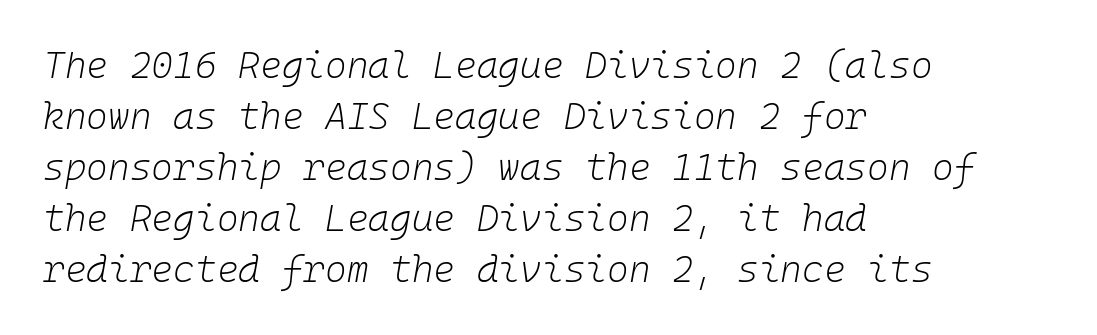
The image shows 37 px light type, italic (leaning right), monospaced; set left-aligned, normal line spacing (1.38x), normal letter spacing, not underlined; low stroke contrast and a medium x-height.
